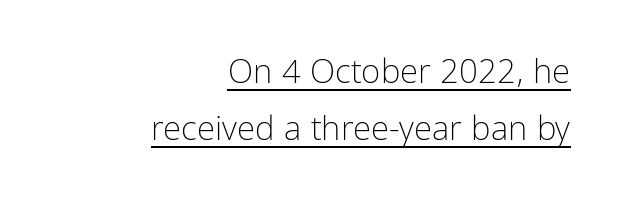
The image shows 33 px light, condensed sans-serif type, upright; set right-aligned, line spacing 1.73x, normal letter spacing, underlined; low stroke contrast and a medium x-height.
